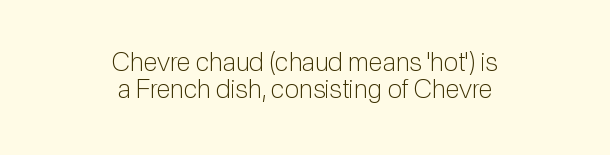
Q: Is the text bold? A: No.
Q: Is the text italic (slanted)? A: No, it is upright.
Q: Is the text underlined? A: No.
Q: How is the paragraph aligned? A: Centered.
Q: Is the spacing between letters normal or unusually wide? A: Normal.
Q: Is the spacing between lines tight, normal or loose? A: Tight.
